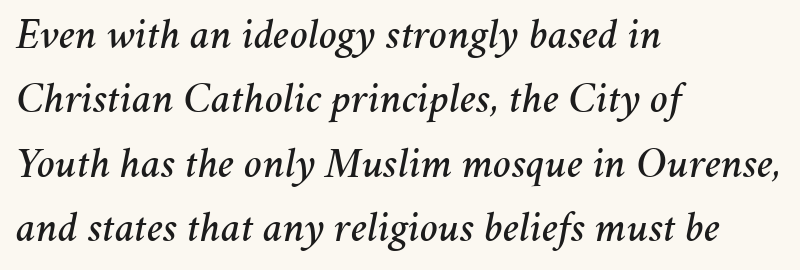
The image shows 43 px text type, italic (leaning right); set left-aligned, normal line spacing (1.5x), normal letter spacing, not underlined; medium stroke contrast and a medium x-height.
